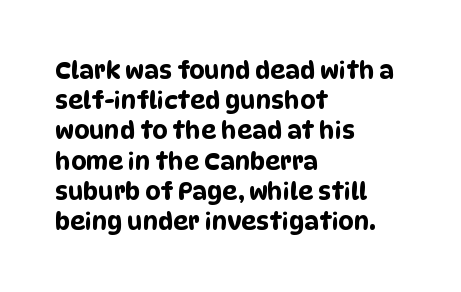
The image shows 24 px text type; set left-aligned, normal line spacing (1.26x), normal letter spacing, not underlined.
